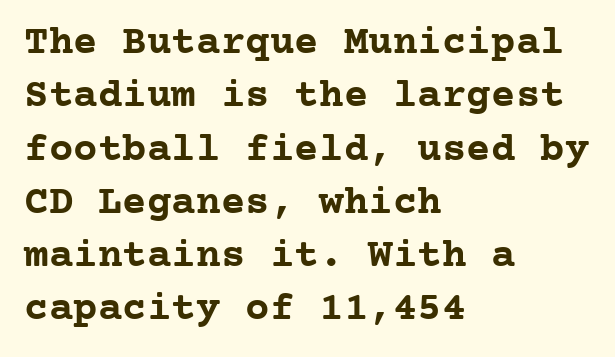
The characters look thick and weighty, a clear bold. Ordinary non-slanted type is in use. The rows are spaced the way most documents space them. Serif or sans? Serif — the stroke terminals have little feet. These lines are rendered in a fixed-pitch font. Underline: absent.
